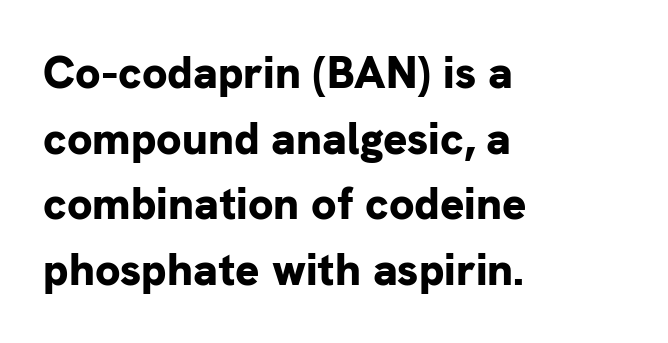
Spacing verdict: proportional, widths tailored to each character. Compared with a centered layout, this one pins lines to the left instead. Style check: upright. The rendering uses a bold face; every stroke is thick and dark.
